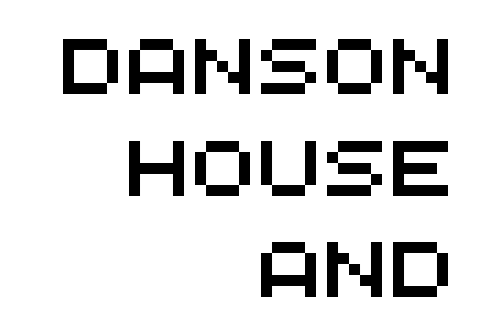
Think of a typewriter: that constant character pitch is what you see here. The rendering keeps characters at their native spacing. If you drew a ruler down the right edge, every line would touch it. Does the type have serifs? No, each stem ends abruptly.
